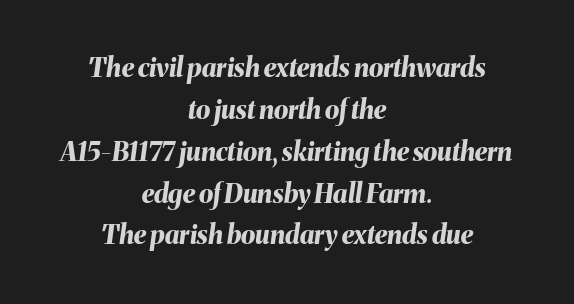
Notice how thick the strokes are: this is what a full bold looks like. This block has exactly the height ordinary leading produces. The line texture is even and compact thanks to regular tracking. Glance below the letters and you will spot only blank space.
